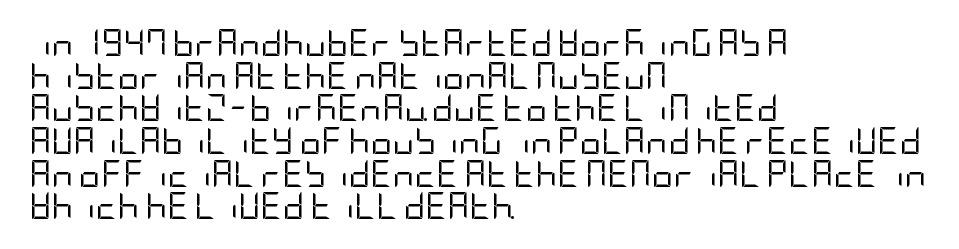
Q: Is the text bold? A: No.
Q: Is the text italic (slanted)? A: No, it is upright.
Q: Is the text underlined? A: No.
Q: How is the paragraph aligned? A: Left-aligned.
Q: Is the spacing between letters normal or unusually wide? A: Normal.
